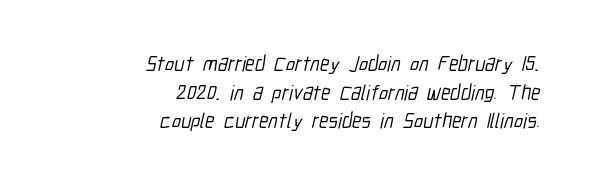
{"underline": "no", "align": "right", "line_spacing": "normal", "line_spacing_ratio": 1.36, "letter_spacing": "normal", "letter_spacing_em": 0.0, "glyph_px": 21}
